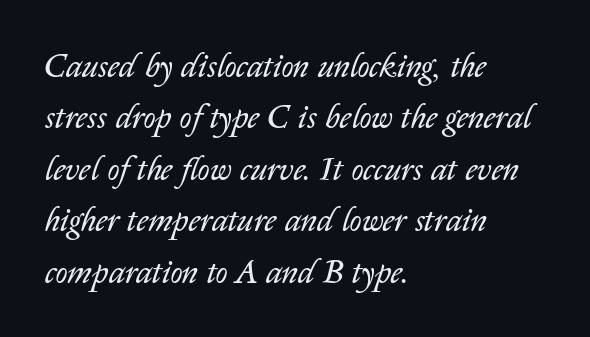
Q: Is the text bold? A: No.
Q: Is the text italic (slanted)? A: Yes, it leans right by about 14 degrees.
Q: Is the text underlined? A: No.
Q: How is the paragraph aligned? A: Left-aligned.
Q: Is the spacing between letters normal or unusually wide? A: Normal.
Q: Is the spacing between lines tight, normal or loose? A: Normal.
Q: Width (condensed, normal, or wide)? A: Normal.
Q: Stroke contrast? A: Low.
Q: x-height? A: Medium.
Q: Monospaced? A: No.
